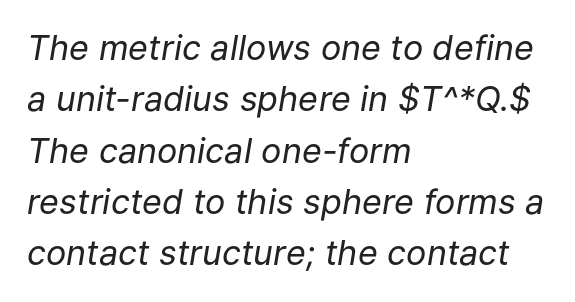
Plain, unruled lines of type. The letters advance in unequal steps, a hallmark of proportional type. The line-height multiplier appears to be the usual default. No extra tracking has been applied to these lines. Notice how the stems are inclined rather than vertical — that's the hallmark of italics. Leftover space on each line is placed entirely after the last word.
